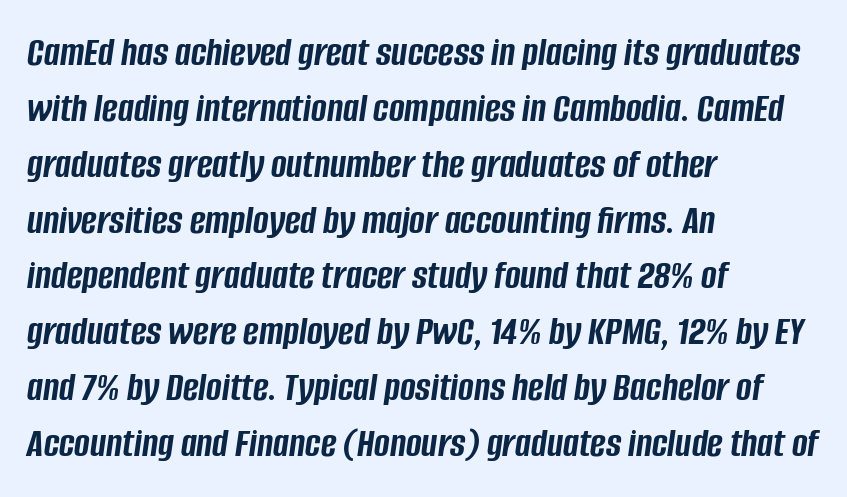
Every character sits at an angle, as italics do. Notice how descenders clear the ascenders below comfortably — that's standard leading. A typesetter would call this zero additional tracking. The strip under each line holds only bare page. Proportional: the letters do not fall into vertical columns.
